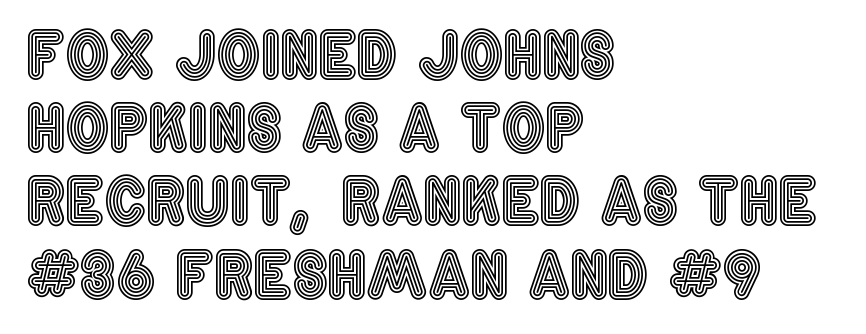
Q: Is the text italic (slanted)? A: No, it is upright.
Q: Is the text underlined? A: No.
Q: How is the paragraph aligned? A: Left-aligned.
Q: Is the spacing between letters normal or unusually wide? A: Normal.
Q: Width (condensed, normal, or wide)? A: Condensed.
Q: x-height? A: Large.
Q: Monospaced? A: No.
